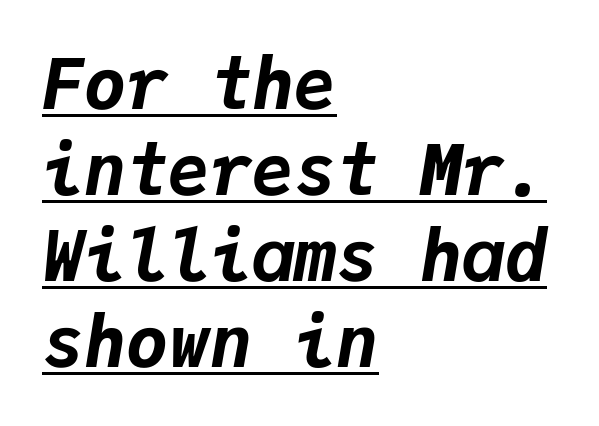
The glyphs are accompanied by a horizontal stroke just below them. Emphasis by weight is at full strength: bold. Every row of glyphs begins at an identical x-position on the left. A typesetter would call this monospace, since all characters share one set width.
